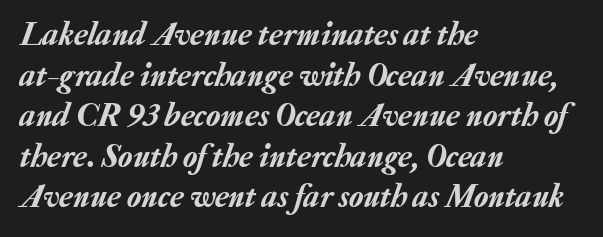
Posture: slanted. Varying glyph widths throughout — classic text-font behaviour. A typesetter would call this zero additional tracking. Plain, unruled lines of type. Horizontally, the lines are justified to the leading edge only.
